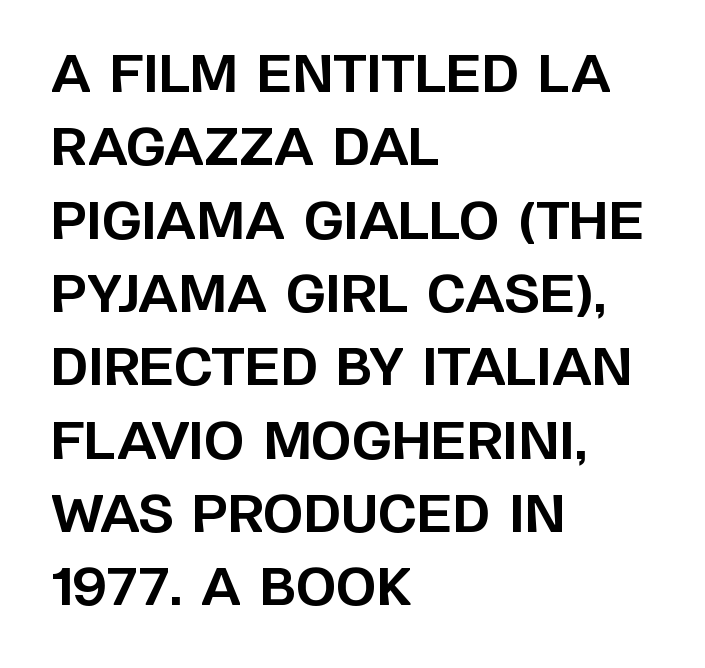
The letters are bold, with thick, heavy strokes. Spacing verdict: proportional, widths tailored to each character. Characters follow at the spacing the type designer built in. Examine the stroke ends and you'll find no serifs. Students, observe: this is what conventionally led text looks like.
